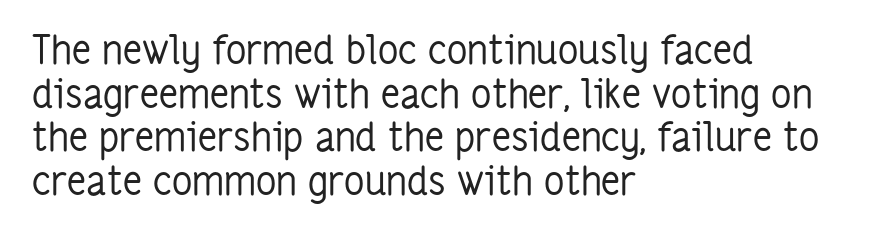
Proportional: the letters do not fall into vertical columns. You can tell from the bare stems that sans-serif type was used. Rule under the text: the space is simply empty. Does the leading feel generous? Not at all — it's pinched.
